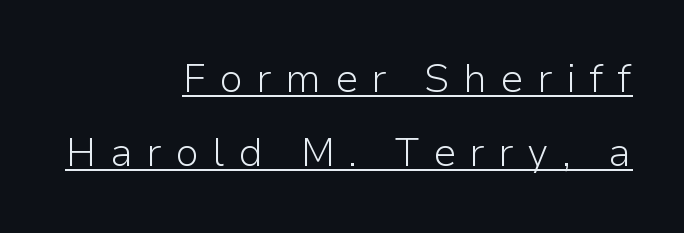
Q: Is the text bold? A: No.
Q: Is the text italic (slanted)? A: No, it is upright.
Q: Is the typeface a serif or a sans-serif typeface? A: Sans-serif.
Q: Is the text underlined? A: Yes.
Q: How is the paragraph aligned? A: Right-aligned.
Q: Is the spacing between letters normal or unusually wide? A: Unusually wide.
Q: Is the spacing between lines tight, normal or loose? A: Loose.
Q: Width (condensed, normal, or wide)? A: Normal.
Q: Stroke contrast? A: Low.
Q: x-height? A: Medium.
Q: Monospaced? A: No.
